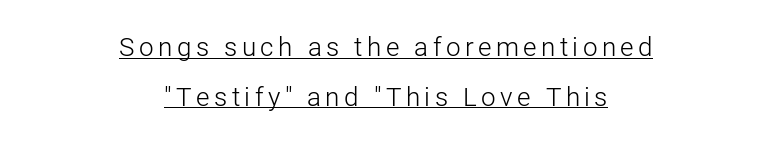
The image shows 26 px text type, upright; set centered, loose line spacing (1.91x), underlined.
